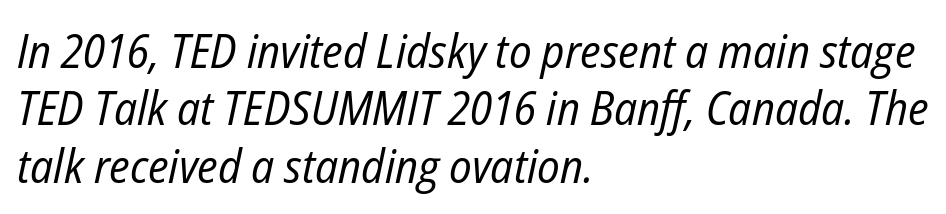
Q: Is the text bold? A: No.
Q: Is the text italic (slanted)? A: Yes, it leans right by about 12 degrees.
Q: Is the text underlined? A: No.
Q: How is the paragraph aligned? A: Left-aligned.
Q: Is the spacing between letters normal or unusually wide? A: Normal.
Q: Width (condensed, normal, or wide)? A: Condensed.
Q: Stroke contrast? A: Low.
Q: x-height? A: Medium.
Q: Monospaced? A: No.
